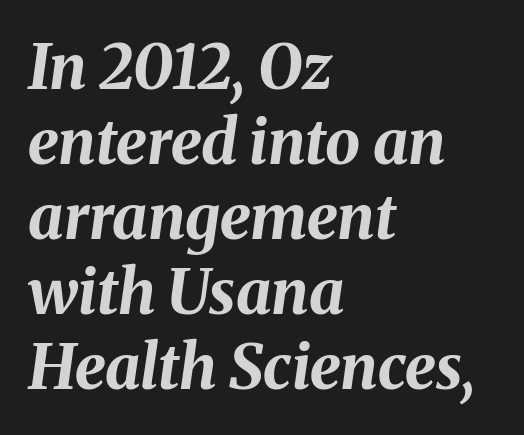
Inter-character spacing is left at the font's built-in metrics. Compared with a centered layout, this one pins lines to the left instead. The foot of each line stays bare and open. The rendering applies a slant to the glyphs.
